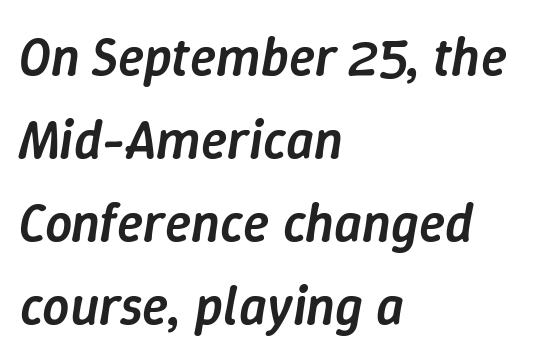
The image shows 54 px semibold type, italic (leaning right); set left-aligned, normal line spacing (1.54x), normal letter spacing, not underlined; low stroke contrast and a medium x-height.
